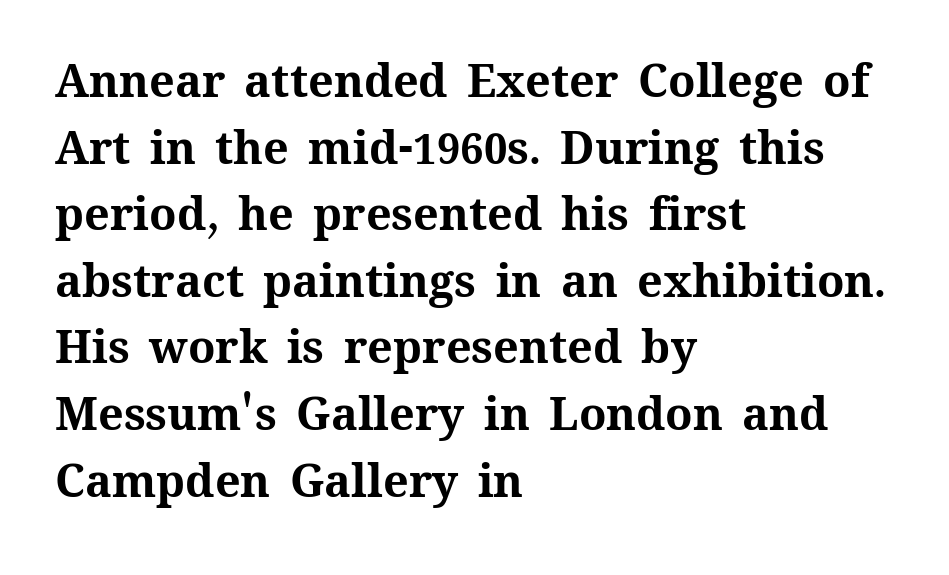
The image shows 45 px bold type, upright; set left-aligned, normal line spacing (1.48x), normal letter spacing, not underlined; medium stroke contrast and a medium x-height.
